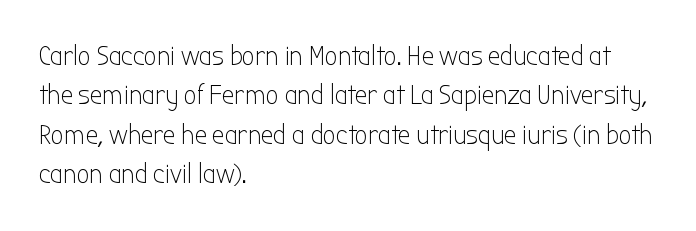
Bold? No — there's no thickening of the strokes. This is the regular roman posture of the typeface. A typesetter would call this zero additional tracking. Quick note: underline off. Line beginnings align vertically; line endings do not.
